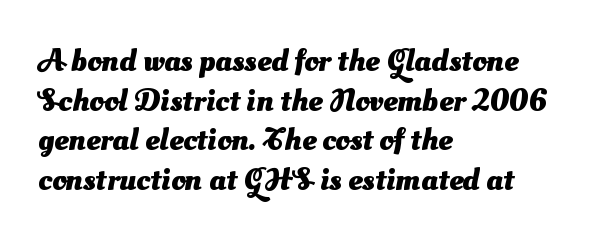
{"serif": "no", "bold": "yes", "weight": "heavy", "width": "normal", "stroke_contrast": "medium", "x_height": "small", "monospaced": "no", "underline": "no", "align": "left", "line_spacing_ratio": 1.24, "letter_spacing": "normal", "letter_spacing_em": 0.0, "glyph_px": 32}
